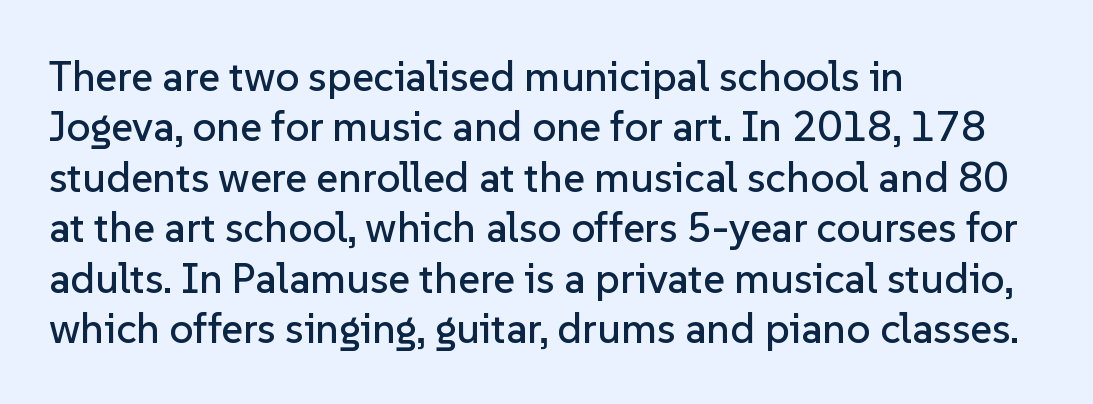
The image shows 42 px sans-serif type, upright; set left-aligned, line spacing 1.2x, normal letter spacing, not underlined; low stroke contrast and a medium x-height.
